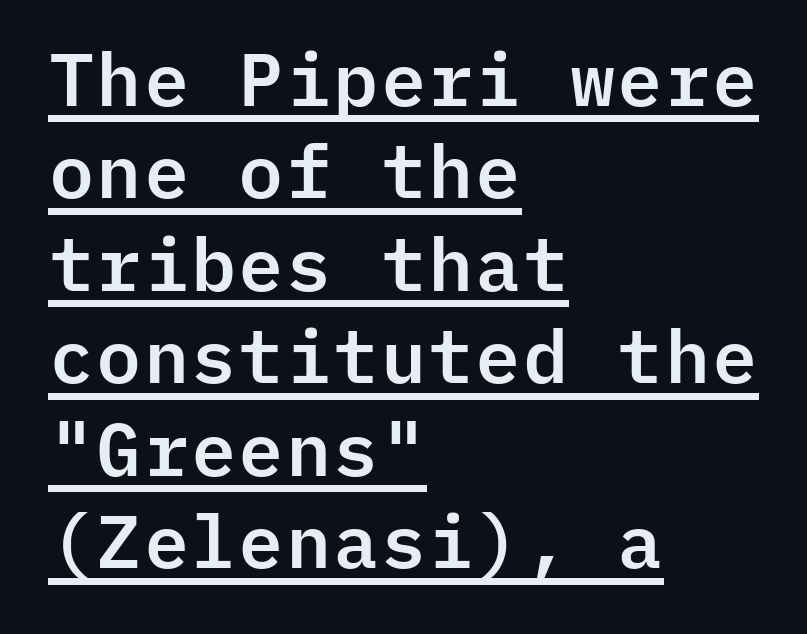
The image shows 74 px sans-serif type, upright, monospaced; set left-aligned, normal line spacing (1.25x), normal letter spacing, underlined; low stroke contrast and a medium x-height.
